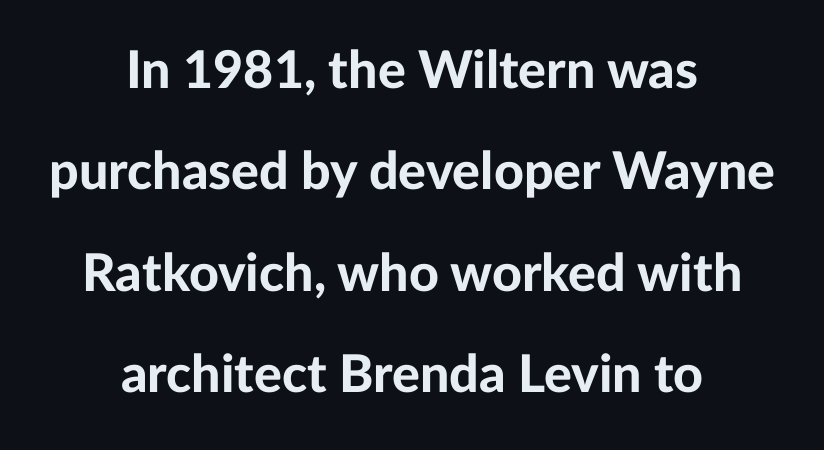
This rendering leaves character spacing at its baseline value. Interline gaps are noticeably wide in this sample. Do the characters align in a grid? No, the font is proportional. Italic? Not at all — the glyphs are vertical. Type without underlining.
